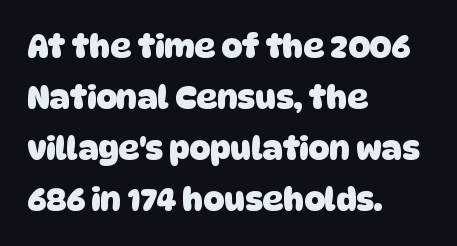
Q: Is the text bold? A: Yes.
Q: Is the typeface a serif or a sans-serif typeface? A: Sans-serif.
Q: Is the text underlined? A: No.
Q: How is the paragraph aligned? A: Left-aligned.
Q: Is the spacing between letters normal or unusually wide? A: Normal.
Q: Is the spacing between lines tight, normal or loose? A: Normal.
Q: Width (condensed, normal, or wide)? A: Normal.
Q: Stroke contrast? A: Low.
Q: x-height? A: Large.
Q: Monospaced? A: No.
